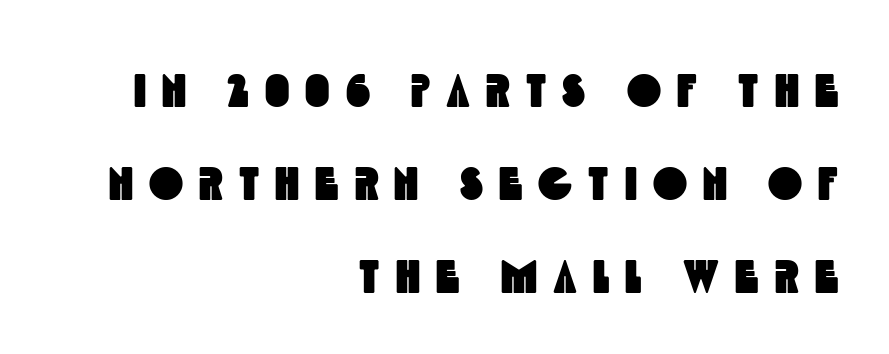
Loose tracking; the words dissolve into strings of separated letters. The passage shown is typed in a proportional face where columns would drift. Each letter's strokes conclude bluntly, with no projecting serifs. Descenders hang freely into open space. Reading down the column, the eye jumps a long way to each next line. The compositor pushed each line to the right boundary.
